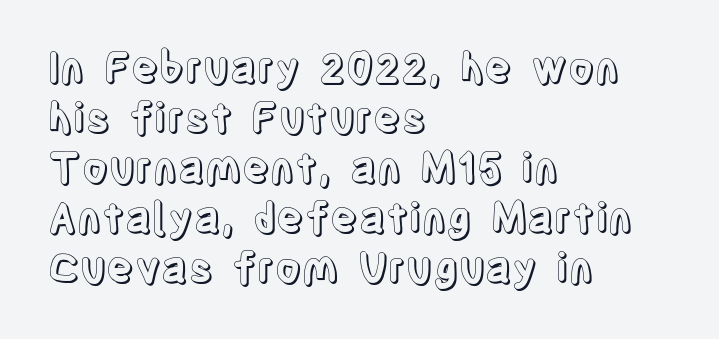
The space directly below the letters is spotless. Proportional: the letters do not fall into vertical columns. Horizontally, the lines are justified to the leading edge only. Nope, not italic — everything's standing straight. You could call the tracking neutral — neither tight nor loose.
